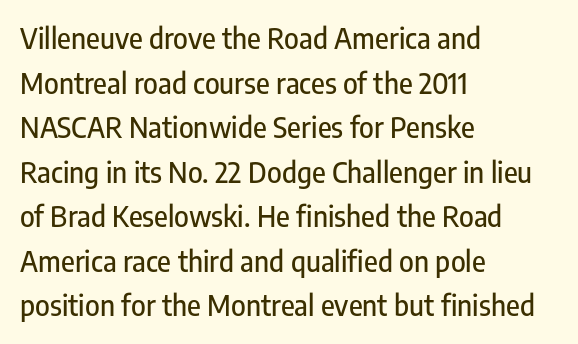
Vertical spacing — default. Serif or sans? Sans — the stroke terminals are bare. Do the characters align in a grid? No, the font is proportional. Unlike italic type, these characters show no tilt at all. Spacing between characters is what you'd get straight out of the box.
